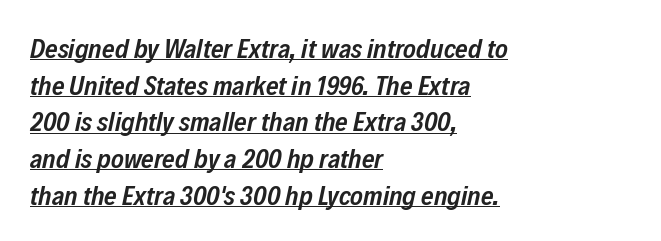
The image shows 27 px text type, italic (leaning right); set left-aligned, normal line spacing (1.36x), normal letter spacing, underlined.
